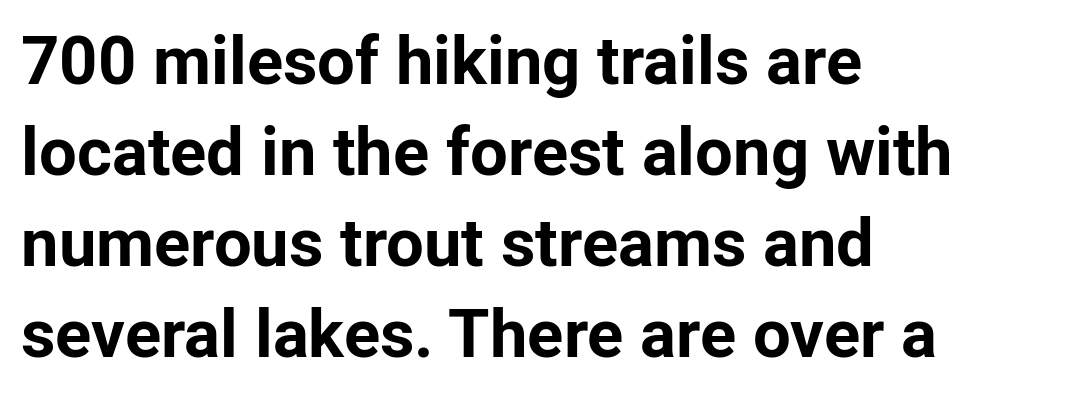
Q: Is the text bold? A: Yes.
Q: Is the text italic (slanted)? A: No, it is upright.
Q: Is the typeface a serif or a sans-serif typeface? A: Sans-serif.
Q: Is the text underlined? A: No.
Q: How is the paragraph aligned? A: Left-aligned.
Q: Is the spacing between letters normal or unusually wide? A: Normal.
Q: Is the spacing between lines tight, normal or loose? A: Normal.
Q: Width (condensed, normal, or wide)? A: Normal.
Q: Stroke contrast? A: Low.
Q: x-height? A: Medium.
Q: Monospaced? A: No.
